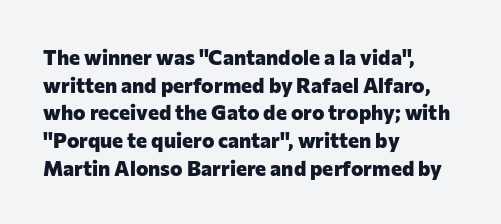
{"italic": "no", "bold": "yes", "underline": "no", "align": "left", "line_spacing": "normal", "line_spacing_ratio": 1.32, "letter_spacing": "normal", "letter_spacing_em": 0.0, "glyph_px": 21}
